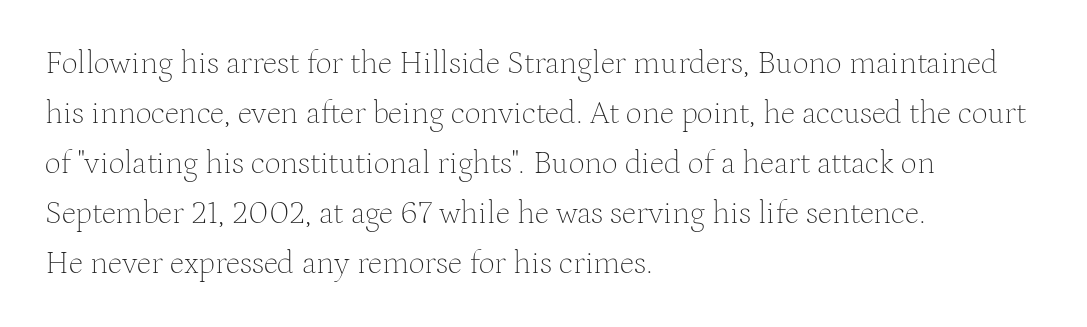
No chunkiness to these letters — they're not bold. The lines sit at an ordinary, default distance from one another. Standard letterfit; no display-style spreading of the glyphs. Notice how the passage keeps a crisp vertical edge on the left only. This sample has the flowing, uneven cadence of proportional lettering.
